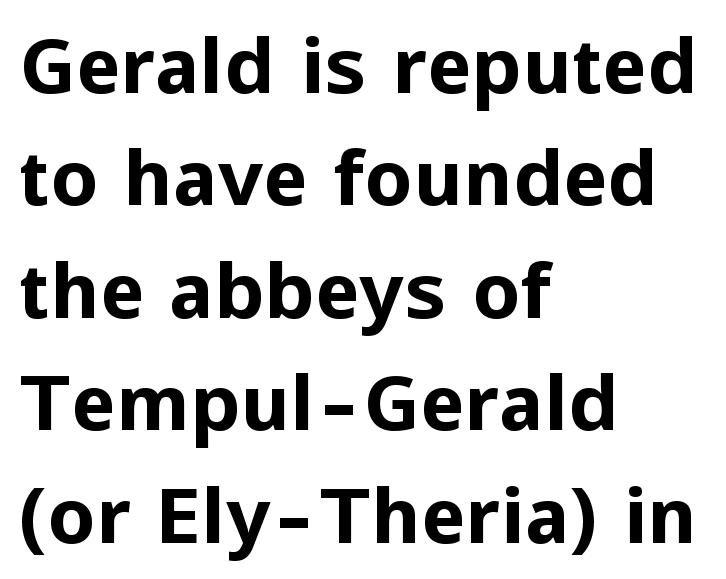
Letterform terminals end flat and unadorned throughout the passage. Does the weight exceed regular? Yes, all the way to bold. The text block is weighted toward the left margin, trailing off unevenly rightward. Regular leading. Looks like regular typesetting: each glyph gets only the width it needs.
